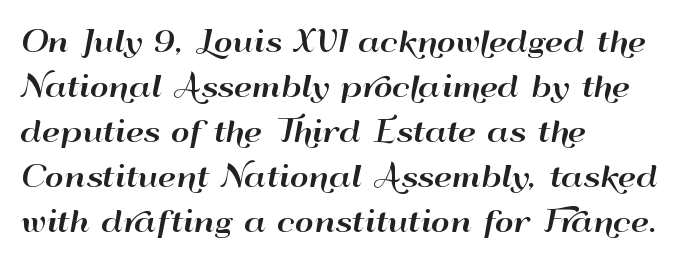
The tracking reads as untouched default to a designer's eye. Spacing verdict: proportional, widths tailored to each character. Evenly set lines give the paragraph a standard silhouette.
